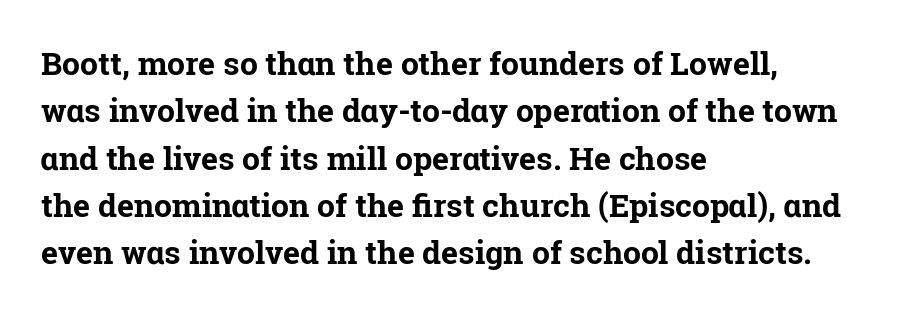
Q: Is the text bold? A: Yes.
Q: Is the text italic (slanted)? A: No, it is upright.
Q: Is the typeface a serif or a sans-serif typeface? A: Serif.
Q: Is the text underlined? A: No.
Q: How is the paragraph aligned? A: Left-aligned.
Q: Is the spacing between letters normal or unusually wide? A: Normal.
Q: Is the spacing between lines tight, normal or loose? A: Normal.
Q: Width (condensed, normal, or wide)? A: Normal.
Q: Stroke contrast? A: Low.
Q: x-height? A: Medium.
Q: Monospaced? A: No.
